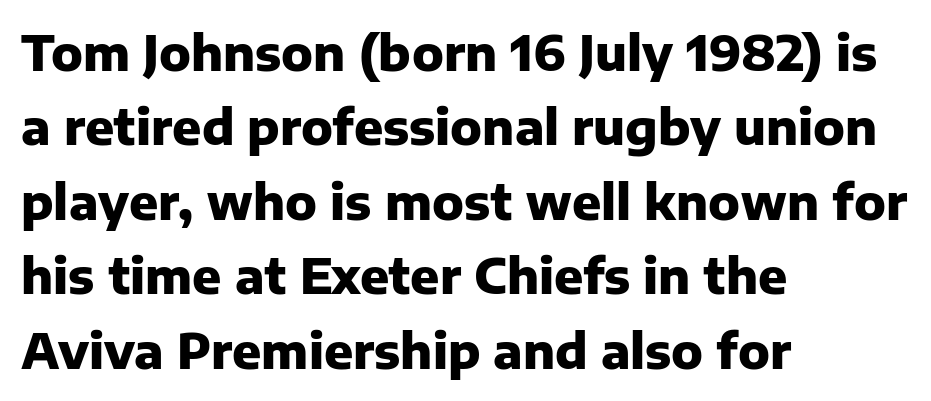
Rows of type keep a routine distance in the vertical direction. A clean baseline with only descenders dipping below it. The specimen reads as upright at a glance. Check where the strokes stop: nothing finishes them off — pure sans. Each line starts at the same left margin while the right side varies.
